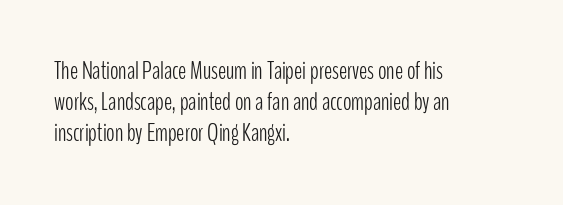
Q: Is the text bold? A: No.
Q: Is the text italic (slanted)? A: No, it is upright.
Q: Is the text underlined? A: No.
Q: How is the paragraph aligned? A: Left-aligned.
Q: Is the spacing between letters normal or unusually wide? A: Normal.
Q: Is the spacing between lines tight, normal or loose? A: Normal.
